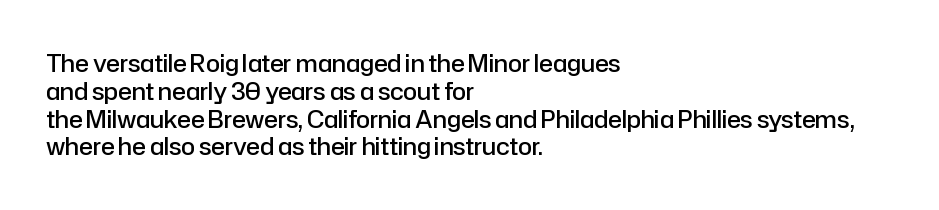
{"italic": "no", "bold": "semi", "underline": "no", "align": "left", "line_spacing_ratio": 1.21, "letter_spacing": "normal", "letter_spacing_em": 0.0, "glyph_px": 23}
